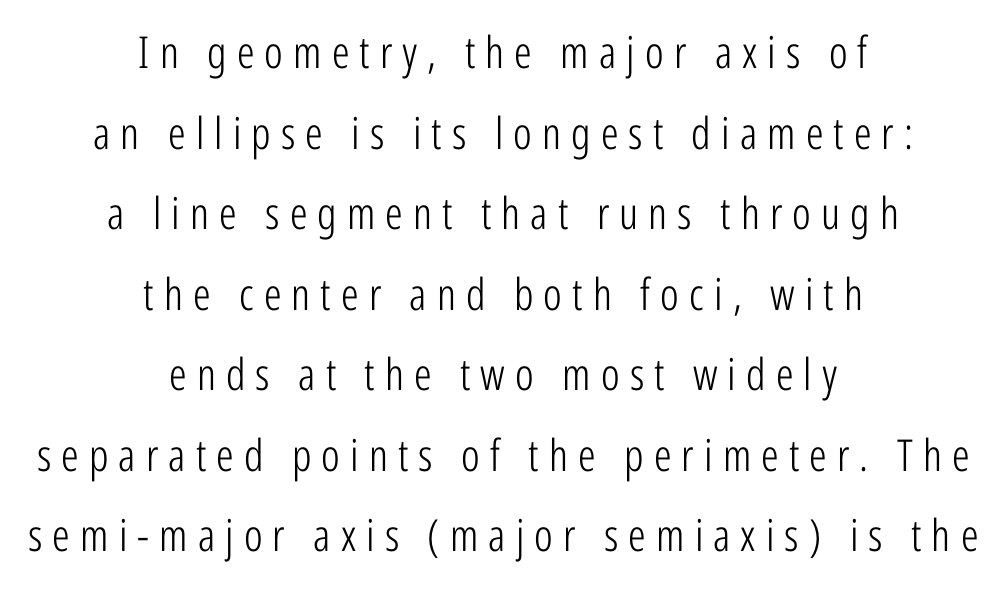
{"serif": "no", "italic": "no", "bold": "no", "weight": "light", "width": "condensed", "stroke_contrast": "low", "x_height": "medium", "monospaced": "no", "underline": "no", "align": "center", "line_spacing_ratio": 1.83, "letter_spacing": "wide", "letter_spacing_em": 0.23, "glyph_px": 44}
